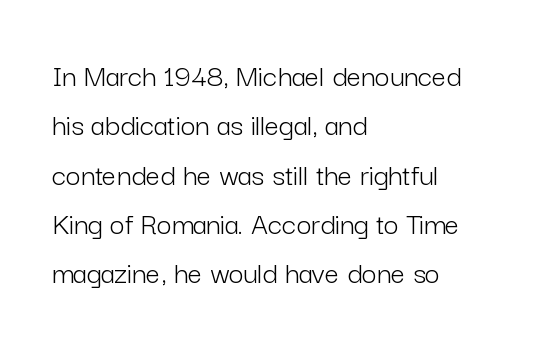
Q: Is the text bold? A: No.
Q: Is the text italic (slanted)? A: No, it is upright.
Q: Is the typeface a serif or a sans-serif typeface? A: Sans-serif.
Q: Is the text underlined? A: No.
Q: How is the paragraph aligned? A: Left-aligned.
Q: Is the spacing between letters normal or unusually wide? A: Normal.
Q: Is the spacing between lines tight, normal or loose? A: Normal.
Q: Width (condensed, normal, or wide)? A: Normal.
Q: Stroke contrast? A: Low.
Q: x-height? A: Medium.
Q: Monospaced? A: No.
